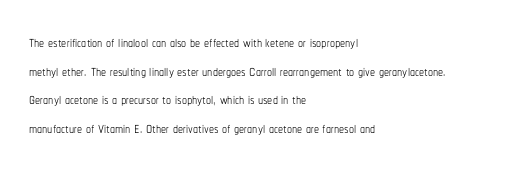
The image shows 20 px text type, upright; set left-aligned, normal line spacing (1.43x), normal letter spacing, not underlined.
